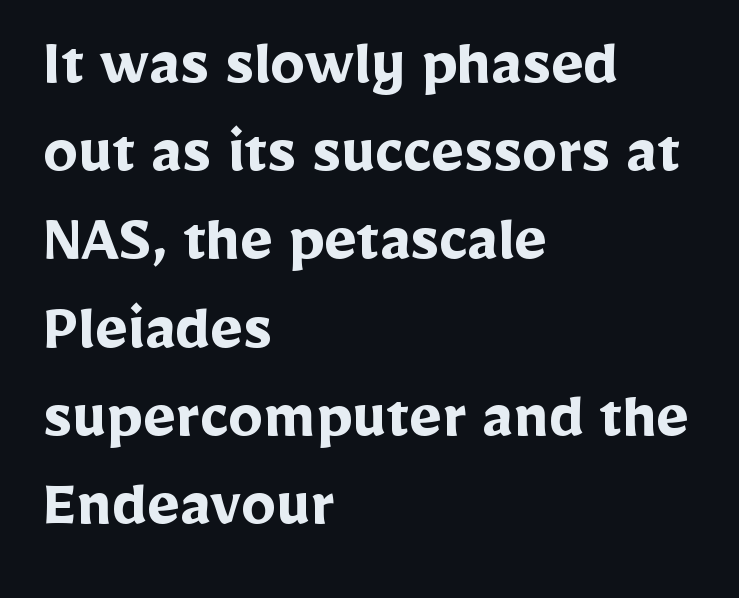
Q: Is the text bold? A: Yes.
Q: Is the text italic (slanted)? A: No, it is upright.
Q: Is the typeface a serif or a sans-serif typeface? A: Sans-serif.
Q: Is the text underlined? A: No.
Q: How is the paragraph aligned? A: Left-aligned.
Q: Is the spacing between letters normal or unusually wide? A: Normal.
Q: Is the spacing between lines tight, normal or loose? A: Normal.
Q: Width (condensed, normal, or wide)? A: Normal.
Q: Stroke contrast? A: Low.
Q: x-height? A: Medium.
Q: Monospaced? A: No.
